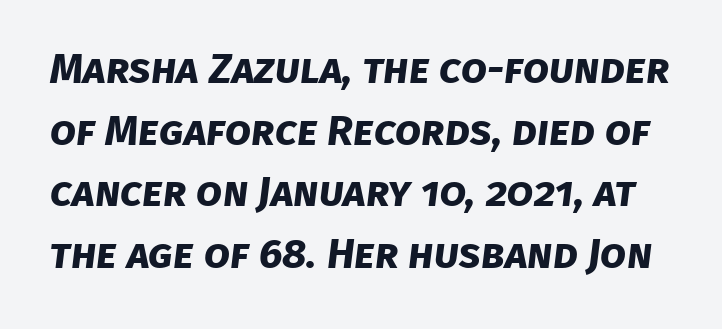
Bold? Absolutely — the strokes are thick and heavy. If you measured baseline to baseline, you'd find a middling distance. Descenders hang freely into open space. Does extra space separate the letters? No, they use regular spacing. Unlike a traditional serif, this face leaves its strokes unadorned. Each letter keeps its own natural width here, so spacing adapts to shape.
